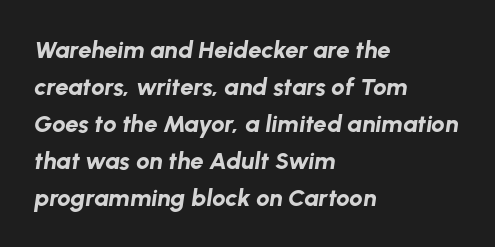
The image shows 24 px bold type, italic (leaning right); set left-aligned, normal line spacing (1.54x), normal letter spacing, not underlined.
